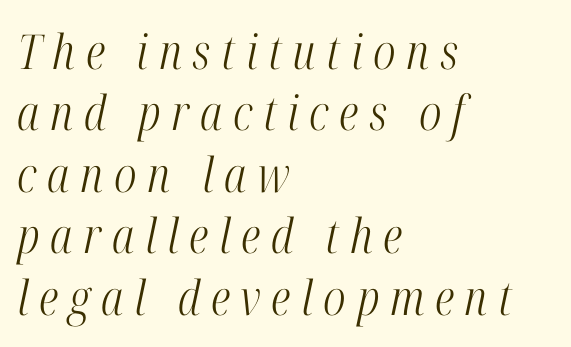
{"serif": "yes", "italic": "yes", "lean": "right", "slant_degrees": 12, "bold": "no", "weight": "light", "width": "condensed", "stroke_contrast": "high", "x_height": "medium", "monospaced": "no", "underline": "no", "align": "left", "line_spacing": "normal", "line_spacing_ratio": 1.28, "letter_spacing": "wide", "letter_spacing_em": 0.22, "glyph_px": 48}
